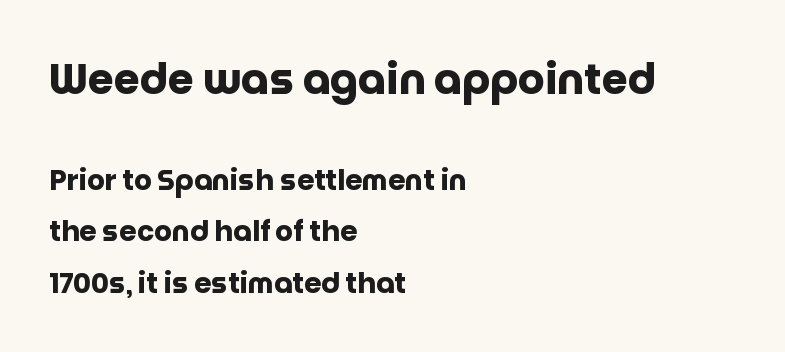
Q: Is the text bold? A: Yes.
Q: Is the text italic (slanted)? A: No, it is upright.
Q: Is the typeface a serif or a sans-serif typeface? A: Sans-serif.
Q: Is the text underlined? A: No.
Q: How is the paragraph aligned? A: Left-aligned.
Q: Is the spacing between letters normal or unusually wide? A: Normal.
Q: Which block of text is set in a larger size, the first (top) or the second (bottom)? A: The first (top) one.
Q: Width (condensed, normal, or wide)? A: Normal.
Q: Stroke contrast? A: Low.
Q: x-height? A: Large.
Q: Monospaced? A: No.
